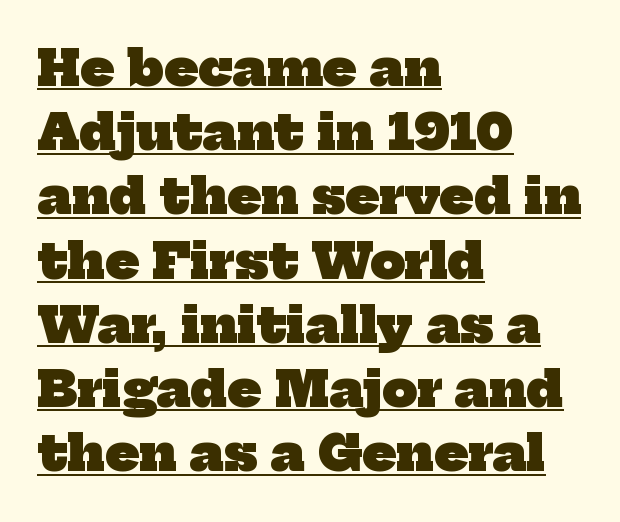
The image shows 49 px heavy serif type; set left-aligned, normal line spacing (1.31x), normal letter spacing, underlined; low stroke contrast and a medium x-height.
